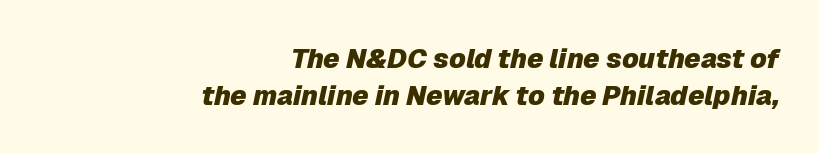
{"italic": "yes", "lean": "right", "slant_degrees": 12, "bold": "yes", "underline": "no", "align": "right", "line_spacing": "normal", "line_spacing_ratio": 1.36, "letter_spacing": "normal", "letter_spacing_em": 0.0, "glyph_px": 27}
